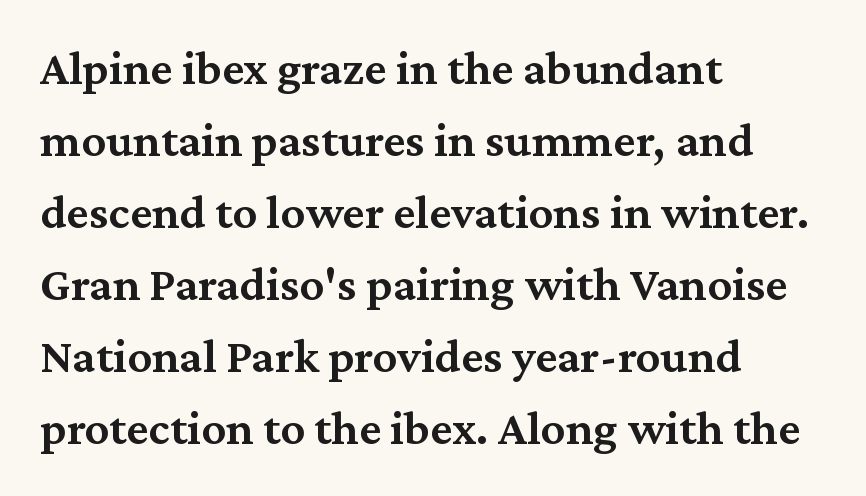
{"serif": "yes", "italic": "no", "bold": "semi", "weight": "semibold", "width": "normal", "stroke_contrast": "medium", "x_height": "medium", "monospaced": "no", "underline": "no", "align": "left", "line_spacing": "normal", "line_spacing_ratio": 1.47, "letter_spacing": "normal", "letter_spacing_em": 0.0, "glyph_px": 49}
